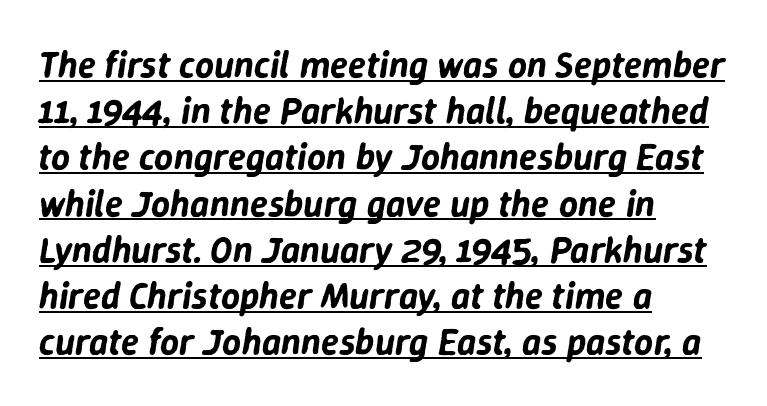
Every row of glyphs begins at an identical x-position on the left. Does extra space separate the letters? No, they use regular spacing. Here the designer chose a conventional face with non-uniform glyph widths. The rendering applies a slant to the glyphs. The typesetter has applied underlining to the passage shown.
